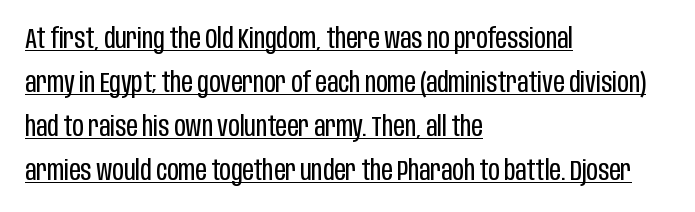
The passage shown is typeset with a sans-serif family. Each stroke keeps to a modest, everyday thickness or less. Line spacing here is normal. A typesetter would mark this as roman, not italic. Short and long lines alike share a common starting point at left. Here the designer chose a conventional face with non-uniform glyph widths.
